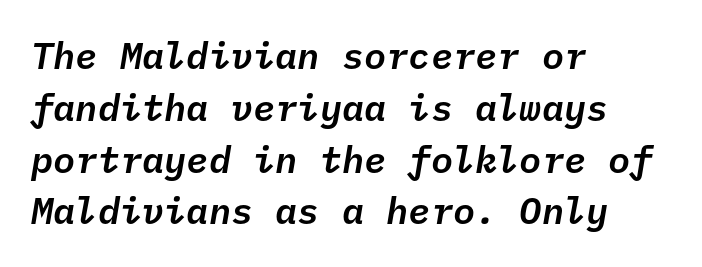
{"italic": "yes", "lean": "right", "slant_degrees": 10, "width": "normal", "stroke_contrast": "low", "x_height": "medium", "monospaced": "yes", "underline": "no", "align": "left", "line_spacing": "normal", "line_spacing_ratio": 1.4, "letter_spacing": "normal", "letter_spacing_em": 0.0, "glyph_px": 37}
